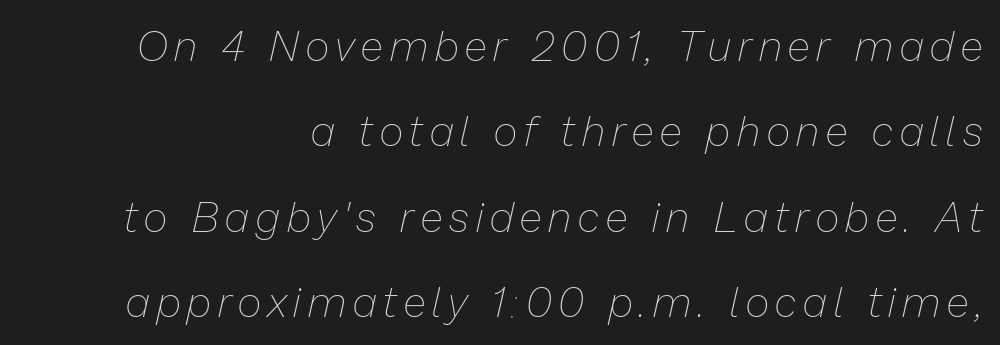
Spacing verdict: proportional, widths tailored to each character. The lines are spread far apart with generous leading. The specimen reads as italic at a glance. A bare baseline throughout the passage.
